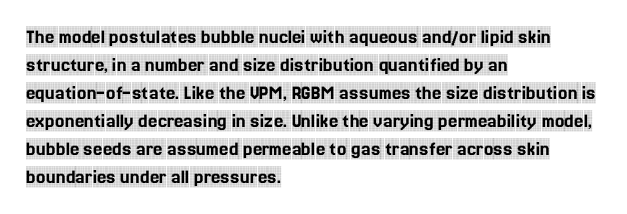
{"italic": "no", "underline": "no", "align": "left", "line_spacing": "normal", "line_spacing_ratio": 1.33, "letter_spacing": "normal", "letter_spacing_em": 0.0, "glyph_px": 21}
